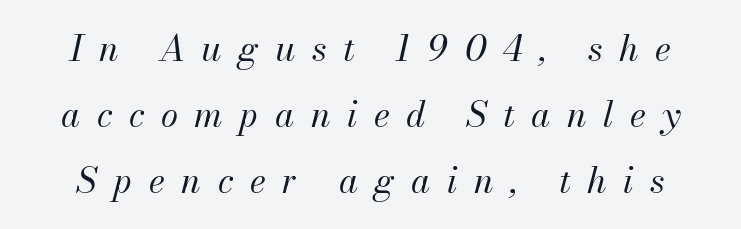
{"italic": "yes", "lean": "right", "slant_degrees": 13, "bold": "no", "weight": "regular", "width": "normal", "stroke_contrast": "medium", "x_height": "small", "monospaced": "no", "underline": "no", "line_spacing_ratio": 1.89, "letter_spacing": "wide", "letter_spacing_em": 0.47, "glyph_px": 35}
